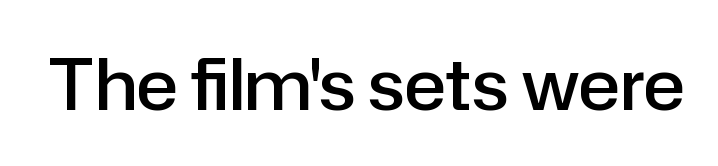
The designer went with a sans here, leaving each stem footless. The specimen reads as upright at a glance. Look at the tracking — it's just the regular setting, nothing added. You could not count columns in this text — the font is proportionally spaced.
